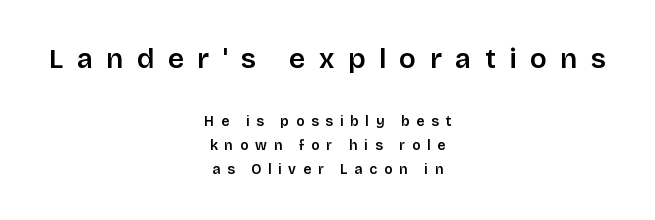
The image shows 28 px semibold sans-serif type, upright; set centered, line spacing 1.73x, unusually wide letter spacing (+0.48 em), not underlined; the first (top) block is 2.0x larger; low stroke contrast and a large x-height.
